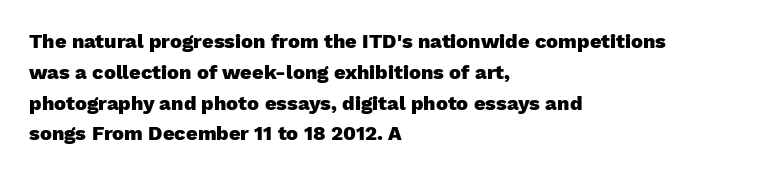
Q: Is the text bold? A: Yes.
Q: Is the text italic (slanted)? A: No, it is upright.
Q: Is the text underlined? A: No.
Q: How is the paragraph aligned? A: Left-aligned.
Q: Is the spacing between letters normal or unusually wide? A: Normal.
Q: Is the spacing between lines tight, normal or loose? A: Normal.
